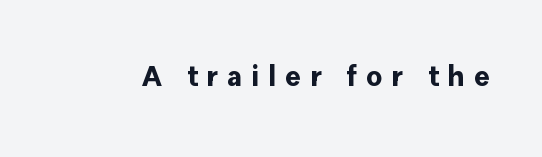
{"serif": "no", "italic": "no", "bold": "yes", "weight": "bold", "width": "normal", "stroke_contrast": "low", "x_height": "medium", "monospaced": "no", "underline": "no", "letter_spacing": "wide", "letter_spacing_em": 0.31, "glyph_px": 29}
